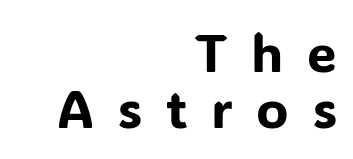
Reading down the column, the eye jumps only a short way to each next line. Each row of text sits above clean, open space. These lines are set flush right with a ragged left edge. Characters remain perfectly vertical along every line.
